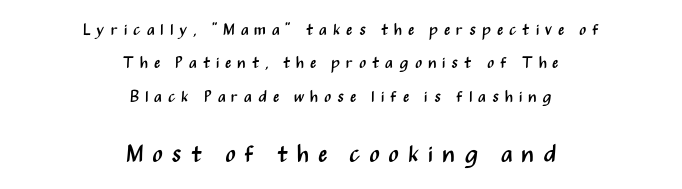
Q: Is the text bold? A: No.
Q: Is the text italic (slanted)? A: No, it is upright.
Q: Is the text underlined? A: No.
Q: How is the paragraph aligned? A: Centered.
Q: Is the spacing between letters normal or unusually wide? A: Unusually wide.
Q: Is the spacing between lines tight, normal or loose? A: Loose.
Q: Which block of text is set in a larger size, the first (top) or the second (bottom)? A: The second (bottom) one.
